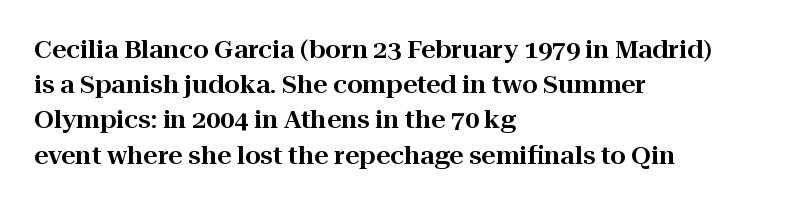
Posture: straight, roman, zero tilt. This rendering uses left alignment, leaving the right contour irregular. This sample keeps an unexceptional amount of space between lines. Bare-footed words on every line.
